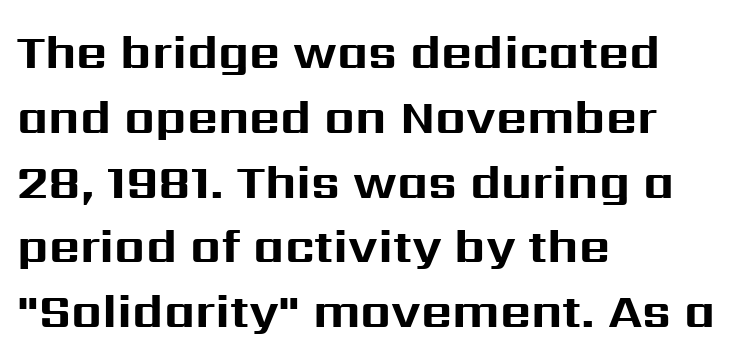
Vertically, the passage feels balanced, rows spaced as you'd expect. Descenders are the only things crossing below the line. Weight: bold. A typesetter would label this face a sans.
